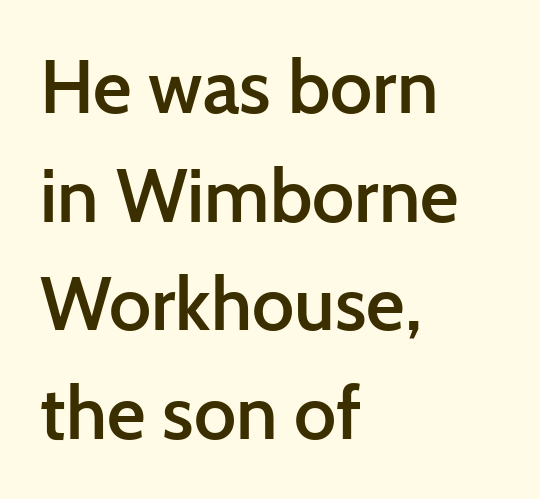
The image shows 75 px semibold sans-serif type, upright; set left-aligned, normal line spacing (1.45x), normal letter spacing, not underlined; low stroke contrast and a medium x-height.
